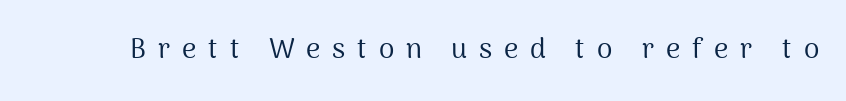
Q: Is the text bold? A: No.
Q: Is the text italic (slanted)? A: No, it is upright.
Q: Is the typeface a serif or a sans-serif typeface? A: Sans-serif.
Q: Is the text underlined? A: No.
Q: Is the spacing between letters normal or unusually wide? A: Unusually wide.
Q: Width (condensed, normal, or wide)? A: Normal.
Q: Stroke contrast? A: Medium.
Q: x-height? A: Medium.
Q: Monospaced? A: No.
